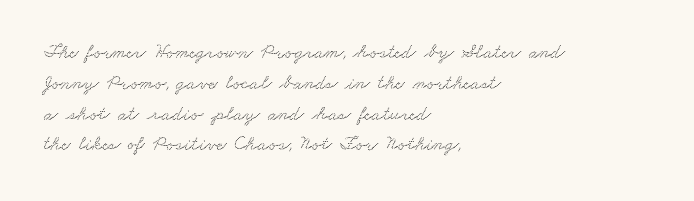
The image shows 20 px text type; set left-aligned, normal line spacing (1.54x), normal letter spacing, not underlined.
